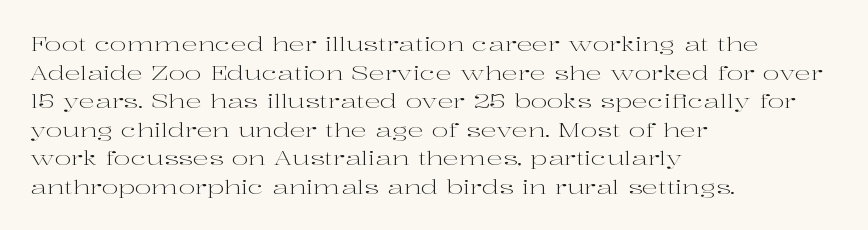
The image shows 20 px text type, upright; set left-aligned, normal line spacing (1.43x), normal letter spacing, not underlined.
